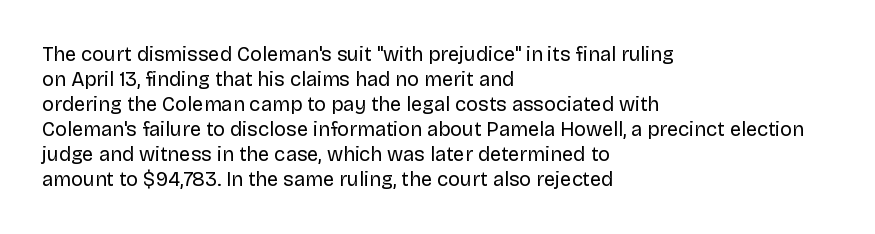
Q: Is the text bold? A: No.
Q: Is the text italic (slanted)? A: No, it is upright.
Q: Is the text underlined? A: No.
Q: How is the paragraph aligned? A: Left-aligned.
Q: Is the spacing between letters normal or unusually wide? A: Normal.
Q: Is the spacing between lines tight, normal or loose? A: Normal.
